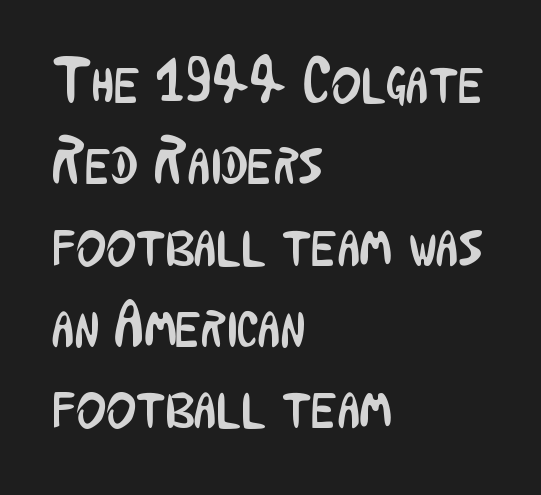
{"serif": "no", "italic": "no", "bold": "no", "weight": "regular", "width": "condensed", "stroke_contrast": "low", "x_height": "medium", "monospaced": "no", "underline": "no", "align": "left", "line_spacing": "normal", "line_spacing_ratio": 1.27, "letter_spacing": "normal", "letter_spacing_em": 0.0, "glyph_px": 64}
